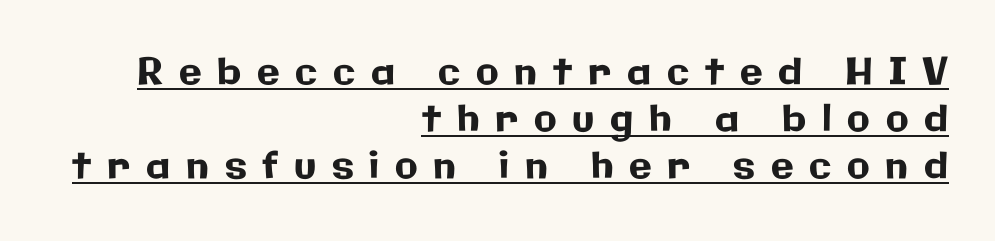
The image shows 37 px sans-serif type, upright; set right-aligned, normal line spacing (1.27x), unusually wide letter spacing (+0.43 em), underlined; low stroke contrast and a medium x-height.
